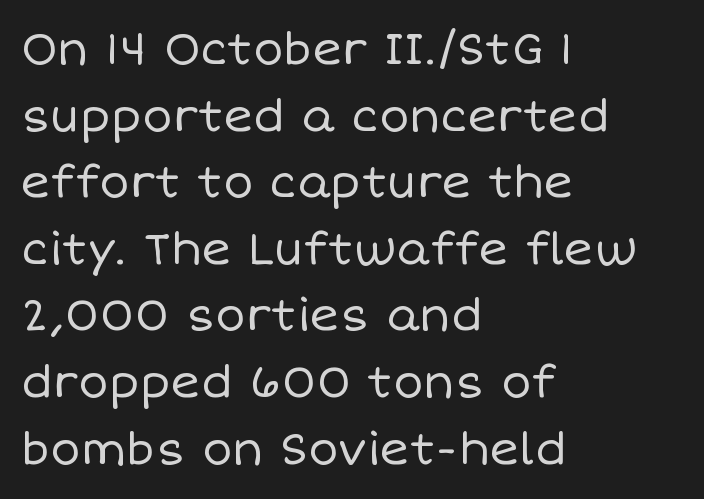
The image shows 45 px regular-weight type, upright; set left-aligned, normal line spacing (1.48x), normal letter spacing, not underlined; low stroke contrast and a large x-height.
